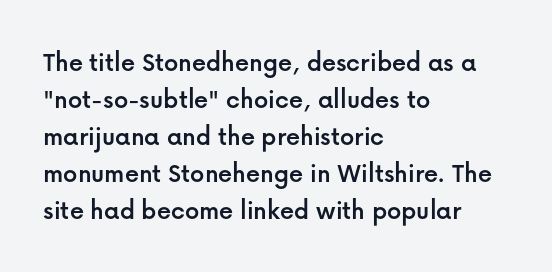
{"serif": "no", "italic": "no", "width": "normal", "stroke_contrast": "low", "x_height": "medium", "monospaced": "no", "underline": "no", "align": "left", "line_spacing": "normal", "line_spacing_ratio": 1.32, "letter_spacing": "normal", "letter_spacing_em": 0.0, "glyph_px": 28}
